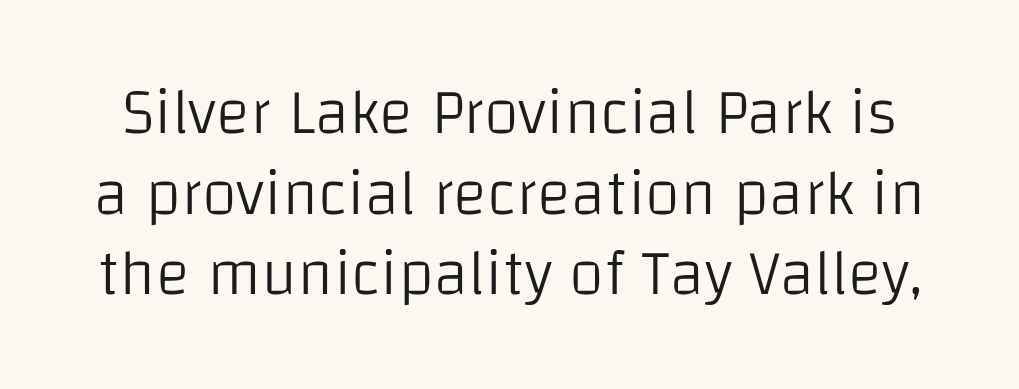
{"serif": "no", "italic": "no", "bold": "no", "weight": "light", "width": "normal", "stroke_contrast": "low", "x_height": "large", "monospaced": "no", "underline": "no", "line_spacing": "normal", "line_spacing_ratio": 1.26, "letter_spacing": "normal", "letter_spacing_em": 0.0, "glyph_px": 64}
